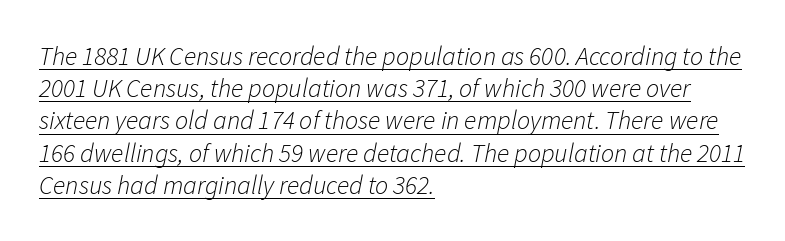
Q: Is the text bold? A: No.
Q: Is the text italic (slanted)? A: Yes, it leans right by about 11 degrees.
Q: Is the text underlined? A: Yes.
Q: How is the paragraph aligned? A: Left-aligned.
Q: Is the spacing between letters normal or unusually wide? A: Normal.
